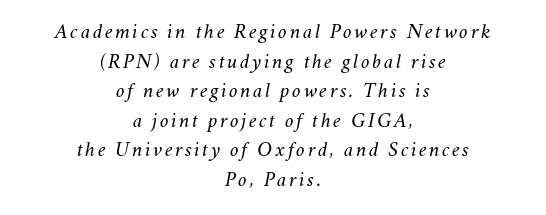
Q: Is the text bold? A: No.
Q: Is the text italic (slanted)? A: Yes, it leans right by about 11 degrees.
Q: Is the text underlined? A: No.
Q: How is the paragraph aligned? A: Centered.
Q: Is the spacing between lines tight, normal or loose? A: Normal.
